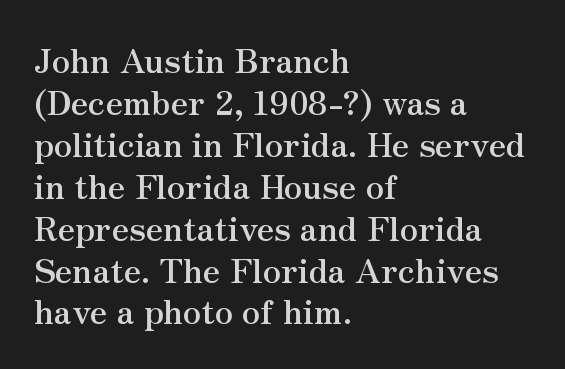
{"serif": "yes", "italic": "no", "bold": "yes", "weight": "semibold", "width": "normal", "stroke_contrast": "medium", "x_height": "small", "monospaced": "no", "underline": "no", "align": "left", "line_spacing": "normal", "line_spacing_ratio": 1.27, "letter_spacing": "normal", "letter_spacing_em": 0.0, "glyph_px": 33}
